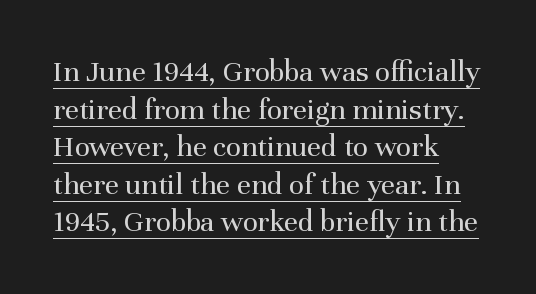
The image shows 31 px regular-weight serif type, upright; set left-aligned, line spacing 1.21x, normal letter spacing, underlined; medium stroke contrast and a medium x-height.
